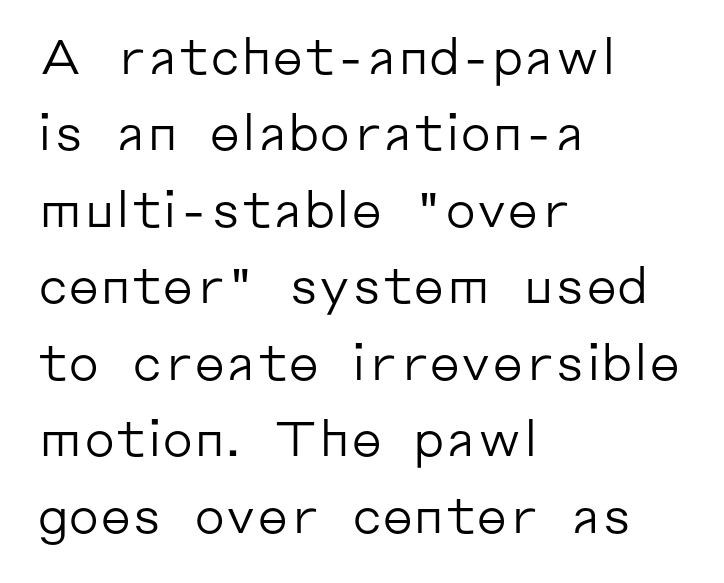
Vertical spacing — default. Weight: not bold — regular or lighter. Words appear dense and cohesive because spacing is normal. These lines are set flush left with a ragged right edge. The words here are not underlined.
